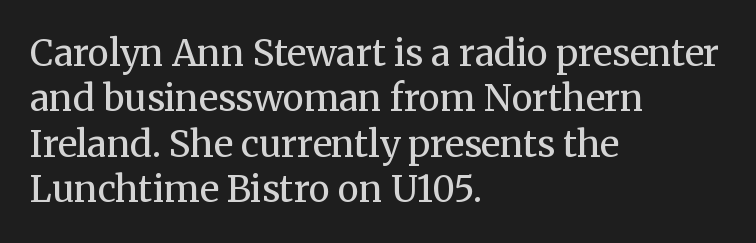
{"serif": "yes", "italic": "no", "bold": "no", "weight": "regular", "width": "normal", "stroke_contrast": "medium", "x_height": "medium", "monospaced": "no", "underline": "no", "align": "left", "line_spacing": "normal", "line_spacing_ratio": 1.26, "letter_spacing": "normal", "letter_spacing_em": 0.0, "glyph_px": 36}
